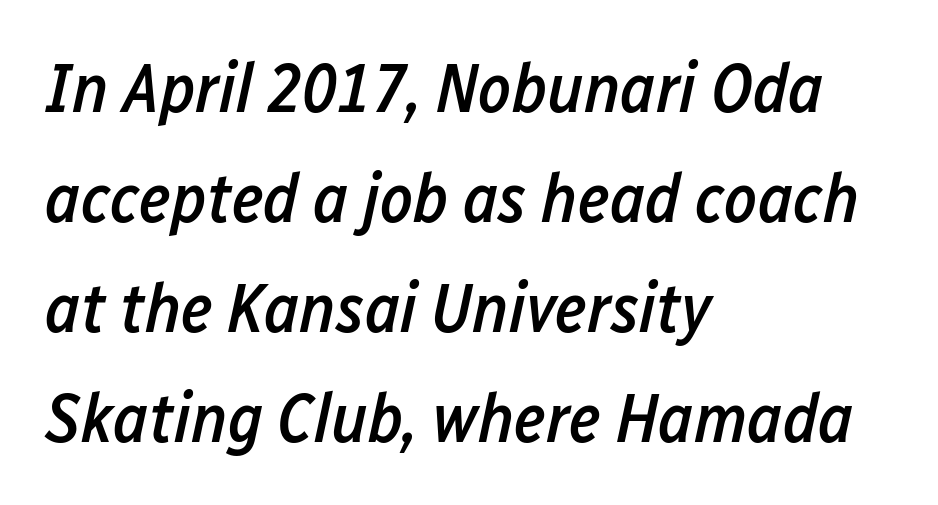
{"italic": "yes", "lean": "right", "slant_degrees": 12, "bold": "semi", "weight": "semibold", "width": "condensed", "stroke_contrast": "low", "x_height": "medium", "monospaced": "no", "underline": "no", "align": "left", "line_spacing": "normal", "line_spacing_ratio": 1.57, "letter_spacing": "normal", "letter_spacing_em": 0.0, "glyph_px": 70}
